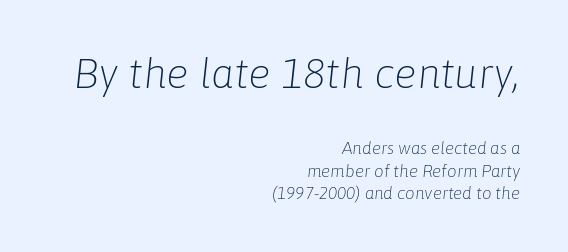
{"italic": "yes", "lean": "right", "slant_degrees": 6, "bold": "no", "weight": "light", "width": "normal", "stroke_contrast": "low", "x_height": "medium", "monospaced": "no", "underline": "no", "align": "right", "line_spacing": "normal", "line_spacing_ratio": 1.34, "letter_spacing": "normal", "letter_spacing_em": 0.0, "larger_block": "first", "size_ratio": 2.47, "glyph_px": 42}
